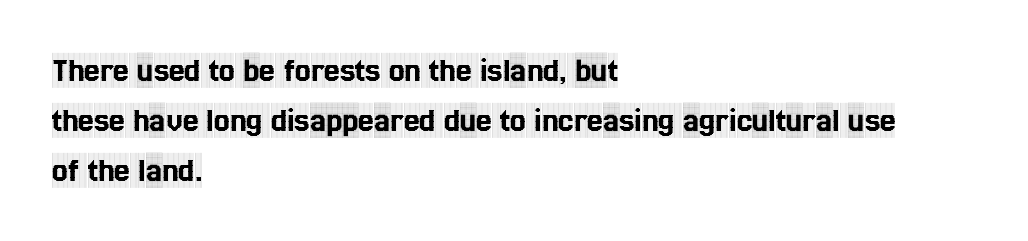
The image shows 35 px condensed serif type, upright; set left-aligned, normal line spacing (1.43x), normal letter spacing, not underlined; a large x-height.
